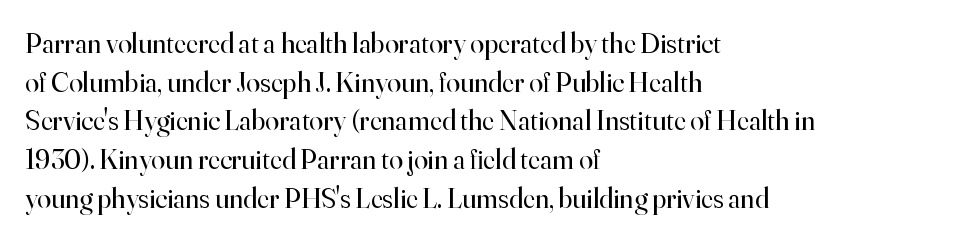
The passage shown stacks its lines at a standard gap. Think of a printed novel: that variable character pitch is what you see here. Anything drawn beneath the words? Only blank space. A quiet, ordinary-to-light weight characterises the typeface. Horizontal alignment here is leftward, the default for most running prose.
